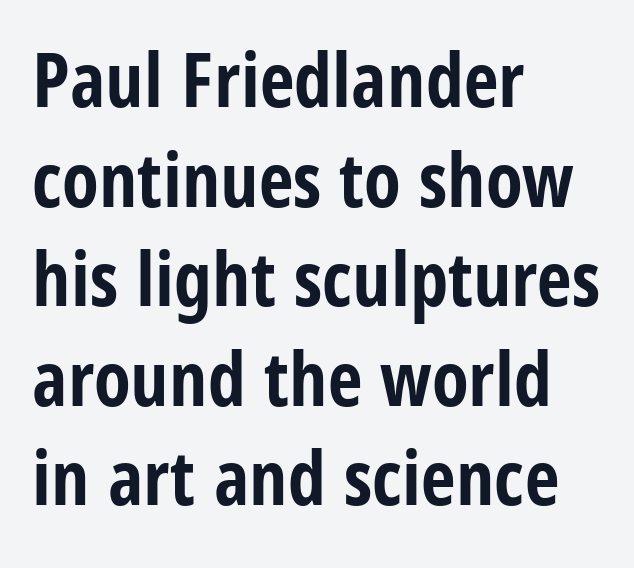
Vertical strokes here are truly vertical. The type is set solid horizontally, with unmodified tracking. Is the type bold? Yes — the strokes are clearly thick and heavy. I'd call this a sans setting — the letters go barefoot. You could not count columns in this text — the font is proportionally spaced.
